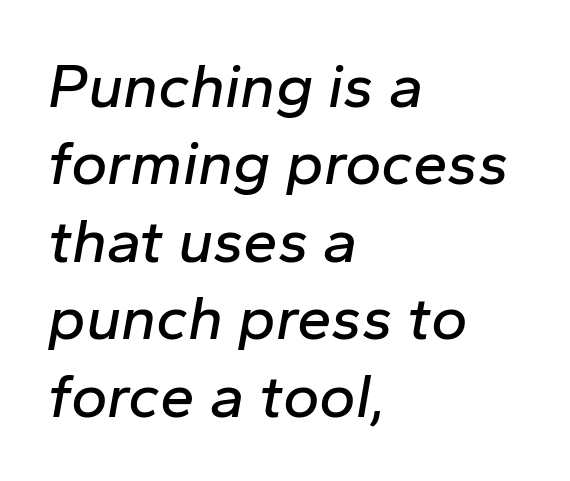
The image shows 62 px text type, italic (leaning right); set left-aligned, normal line spacing (1.25x), normal letter spacing, not underlined; low stroke contrast and a medium x-height.
